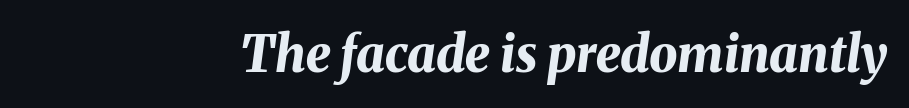
Tracking here is standard; glyphs follow each other at the usual distance. These lines are set flush right with a ragged left edge. These lines were composed using italics. Clear beneath every line of the passage.
